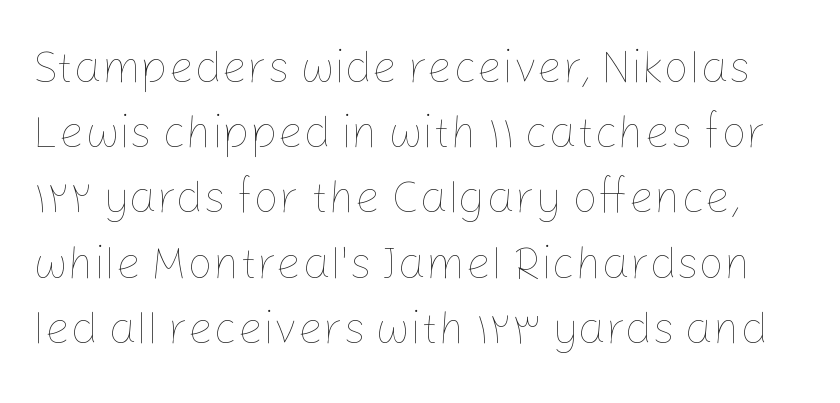
The passage shown is typed in a proportional face where columns would drift. The letters stand upright; this is a roman face. Plain, unruled lines of type. Weight class: somewhere from thin through regular. Caption: standard tracking, unaltered.
